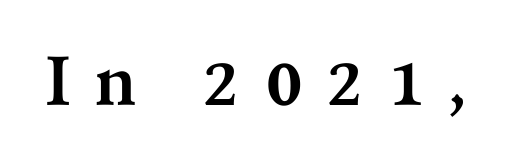
The letterforms stand isolated, each surrounded by extra space. Small tapered or slab feet sit at the stroke ends, so this counts as serif. The rendering uses a bold face; every stroke is thick and dark. A typesetter would call this proportional, since set widths differ per character. Does the lettering tilt? It doesn't — this is upright.
